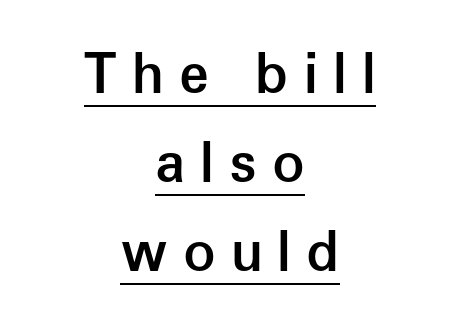
Each letter keeps its own natural width here, so spacing adapts to shape. Students, this is semibold: more ink than regular, less than bold. This sample uses a sans-serif face. Each word looks stretched out because of the extra space between its letters.
